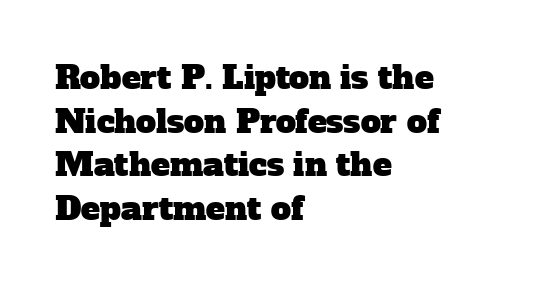
{"serif": "yes", "width": "normal", "stroke_contrast": "low", "x_height": "medium", "monospaced": "no", "underline": "no", "align": "left", "line_spacing": "normal", "line_spacing_ratio": 1.36, "letter_spacing": "normal", "letter_spacing_em": 0.0, "glyph_px": 32}
